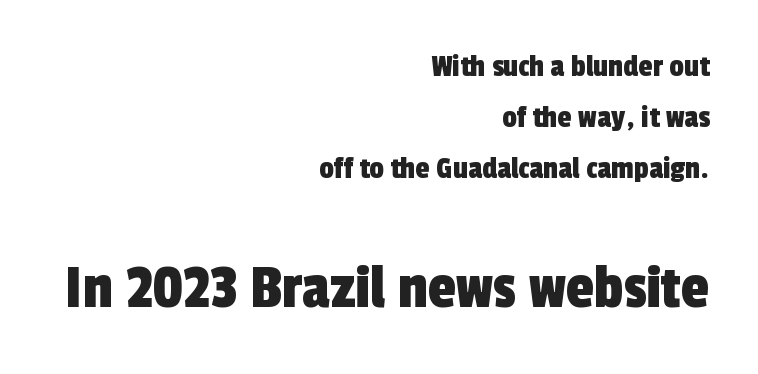
Q: Is the typeface a serif or a sans-serif typeface? A: Sans-serif.
Q: Is the text underlined? A: No.
Q: How is the paragraph aligned? A: Right-aligned.
Q: Is the spacing between letters normal or unusually wide? A: Normal.
Q: Is the spacing between lines tight, normal or loose? A: Normal.
Q: Which block of text is set in a larger size, the first (top) or the second (bottom)? A: The second (bottom) one.
Q: Width (condensed, normal, or wide)? A: Condensed.
Q: x-height? A: Medium.
Q: Monospaced? A: No.
